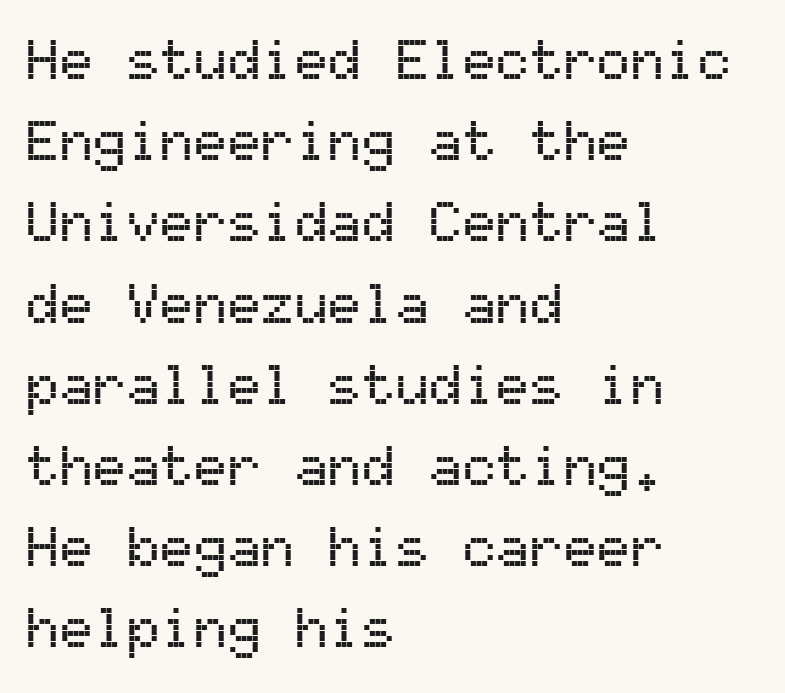
{"serif": "no", "italic": "no", "width": "normal", "stroke_contrast": "medium", "x_height": "medium", "monospaced": "yes", "underline": "no", "align": "left", "line_spacing": "normal", "line_spacing_ratio": 1.45, "letter_spacing": "normal", "letter_spacing_em": 0.0, "glyph_px": 56}
